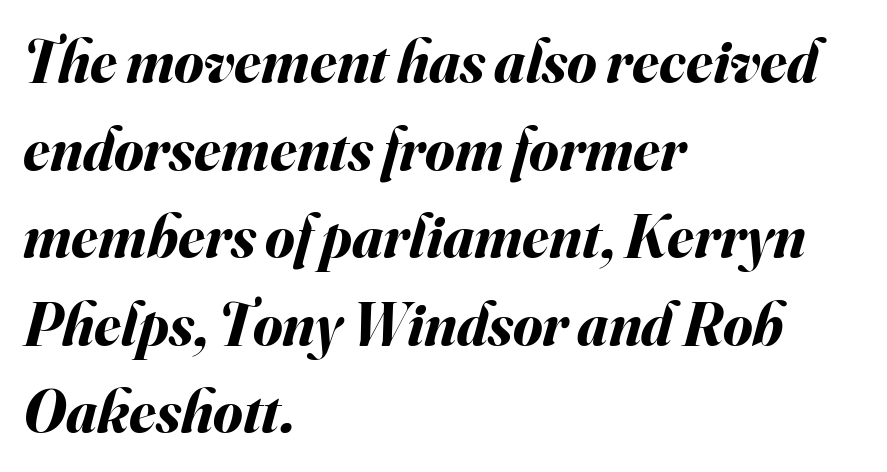
{"italic": "yes", "lean": "right", "slant_degrees": 16, "bold": "yes", "weight": "bold", "width": "normal", "stroke_contrast": "medium", "x_height": "small", "monospaced": "no", "underline": "no", "align": "left", "line_spacing": "normal", "line_spacing_ratio": 1.46, "letter_spacing": "normal", "letter_spacing_em": 0.0, "glyph_px": 60}
